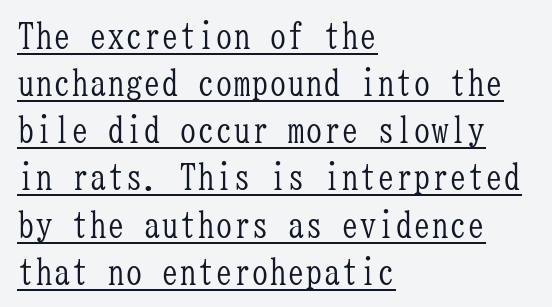
The image shows 36 px light, condensed serif type, upright, monospaced; set left-aligned, normal line spacing (1.31x), normal letter spacing, underlined; low stroke contrast and a medium x-height.
